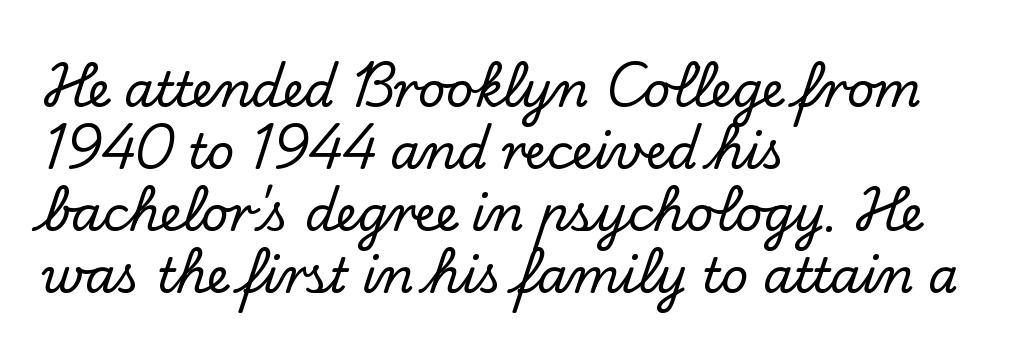
Note: serifs present on the glyphs. The specimen omits any rule beneath the text block's lines. Looks like regular typesetting: each glyph gets only the width it needs. The type is set solid horizontally, with unmodified tracking.
